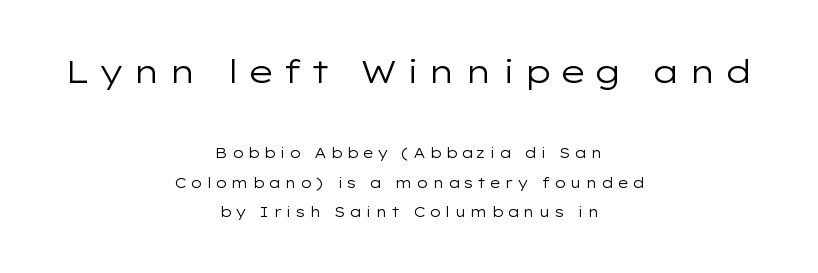
Q: Is the text bold? A: No.
Q: Is the text italic (slanted)? A: No, it is upright.
Q: Is the typeface a serif or a sans-serif typeface? A: Sans-serif.
Q: Is the text underlined? A: No.
Q: How is the paragraph aligned? A: Centered.
Q: Is the spacing between letters normal or unusually wide? A: Unusually wide.
Q: Is the spacing between lines tight, normal or loose? A: Loose.
Q: Which block of text is set in a larger size, the first (top) or the second (bottom)? A: The first (top) one.
Q: Width (condensed, normal, or wide)? A: Wide.
Q: Stroke contrast? A: Low.
Q: x-height? A: Medium.
Q: Monospaced? A: No.
